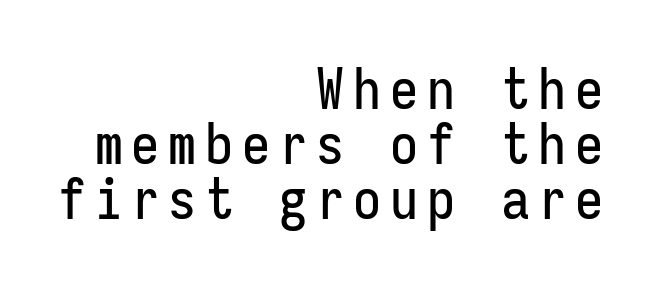
The image shows 56 px condensed sans-serif type, upright, monospaced; set right-aligned, tight line spacing (0.98x), not underlined; low stroke contrast and a medium x-height.
